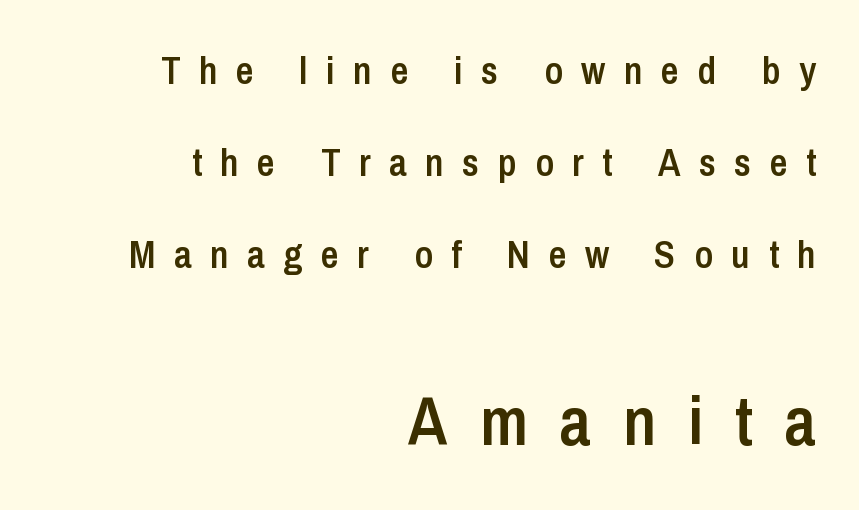
Honestly, the letter spacing is so wide it's the main thing you notice. The lettering stays uniformly vertical, giving the passage a roman look. Lines of text with bare space underneath. One-word summary of the alignment: right. The passage shown is typed in a proportional face where columns would drift. Serif or sans? Sans — the stroke terminals are bare.
